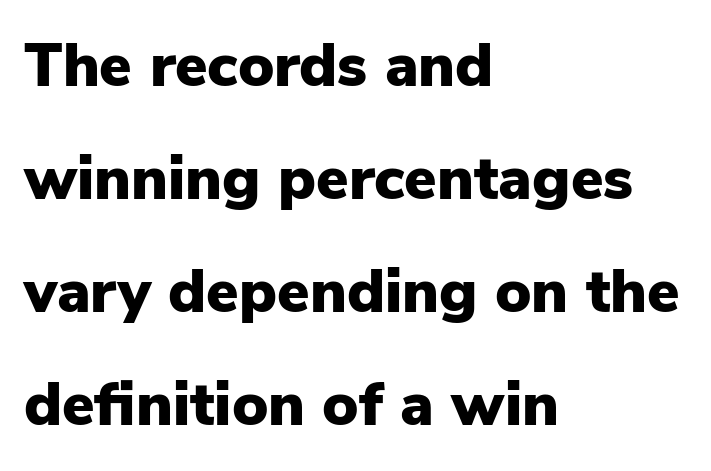
{"serif": "no", "italic": "no", "bold": "yes", "weight": "heavy", "width": "normal", "stroke_contrast": "low", "x_height": "medium", "monospaced": "no", "underline": "no", "align": "left", "line_spacing_ratio": 1.85, "letter_spacing": "normal", "letter_spacing_em": 0.0, "glyph_px": 61}
